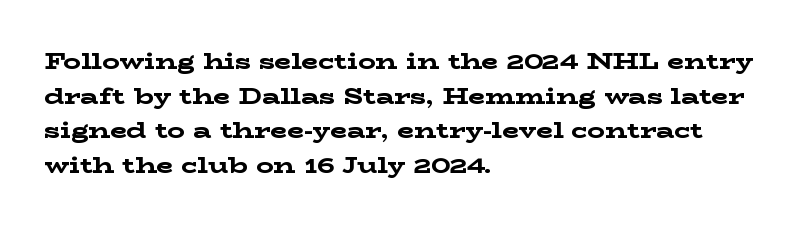
{"italic": "no", "bold": "yes", "underline": "no", "align": "left", "line_spacing": "normal", "line_spacing_ratio": 1.57, "letter_spacing": "normal", "letter_spacing_em": 0.0, "glyph_px": 22}
